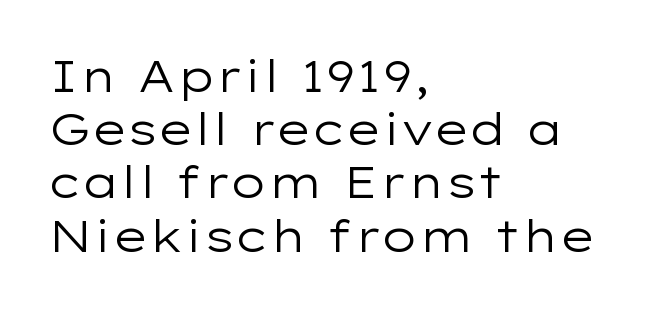
{"serif": "no", "italic": "no", "bold": "no", "weight": "regular", "width": "wide", "stroke_contrast": "low", "x_height": "medium", "monospaced": "no", "underline": "no", "align": "left", "line_spacing_ratio": 1.21, "letter_spacing": "normal", "letter_spacing_em": 0.0, "glyph_px": 44}
